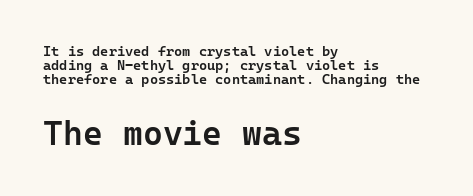
{"serif": "no", "italic": "no", "bold": "semi", "weight": "semibold", "width": "normal", "stroke_contrast": "low", "x_height": "medium", "underline": "no", "align": "left", "line_spacing": "tight", "line_spacing_ratio": 1.01, "letter_spacing": "normal", "letter_spacing_em": 0.0, "larger_block": "second", "size_ratio": 2.43, "glyph_px": 34}
